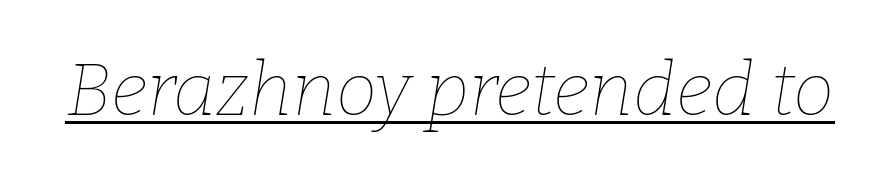
Q: Is the text bold? A: No.
Q: Is the text italic (slanted)? A: Yes, it leans right by about 9 degrees.
Q: Is the text underlined? A: Yes.
Q: Is the spacing between letters normal or unusually wide? A: Normal.
Q: Width (condensed, normal, or wide)? A: Normal.
Q: Stroke contrast? A: Low.
Q: x-height? A: Medium.
Q: Monospaced? A: No.
